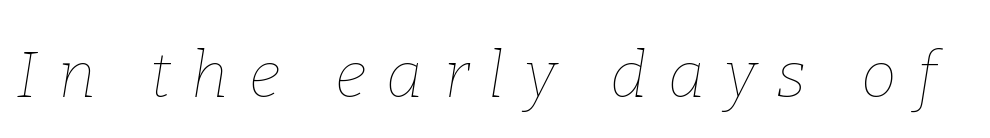
Q: Is the text bold? A: No.
Q: Is the text italic (slanted)? A: Yes, it leans right by about 9 degrees.
Q: Is the text underlined? A: No.
Q: Is the spacing between letters normal or unusually wide? A: Unusually wide.
Q: Width (condensed, normal, or wide)? A: Normal.
Q: Stroke contrast? A: Low.
Q: x-height? A: Medium.
Q: Monospaced? A: No.
